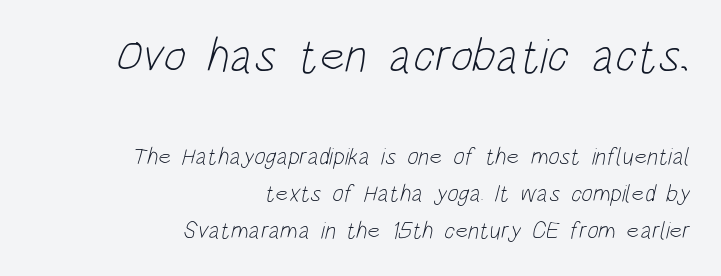
Q: Is the text bold? A: No.
Q: Is the typeface a serif or a sans-serif typeface? A: Sans-serif.
Q: Is the text underlined? A: No.
Q: How is the paragraph aligned? A: Right-aligned.
Q: Is the spacing between letters normal or unusually wide? A: Normal.
Q: Is the spacing between lines tight, normal or loose? A: Normal.
Q: Which block of text is set in a larger size, the first (top) or the second (bottom)? A: The first (top) one.
Q: Width (condensed, normal, or wide)? A: Condensed.
Q: Stroke contrast? A: Low.
Q: x-height? A: Large.
Q: Monospaced? A: No.
